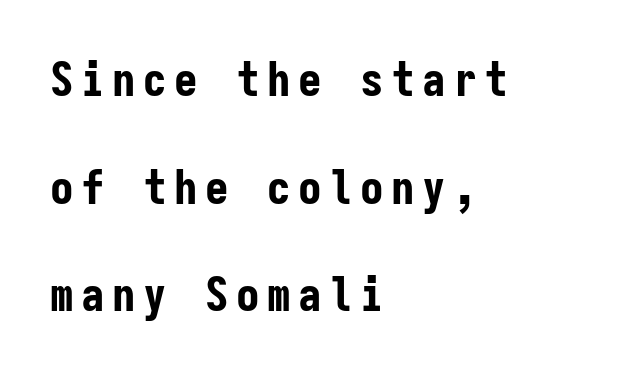
The image shows 47 px bold, condensed sans-serif type, upright, monospaced; set left-aligned, loose line spacing (2.29x), not underlined; low stroke contrast and a medium x-height.
